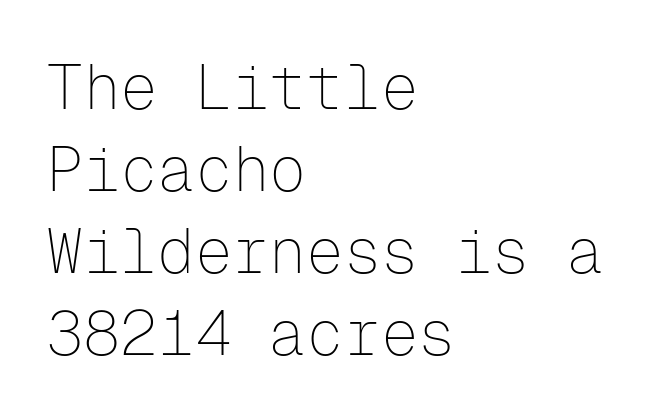
Examine the stroke ends and you'll find no serifs. Think of a typewriter: that constant character pitch is what you see here. The rendering anchors every line to the left-hand side. No word sits above an underline. The rendering uses a moderate line-height, typical for paragraphs.
